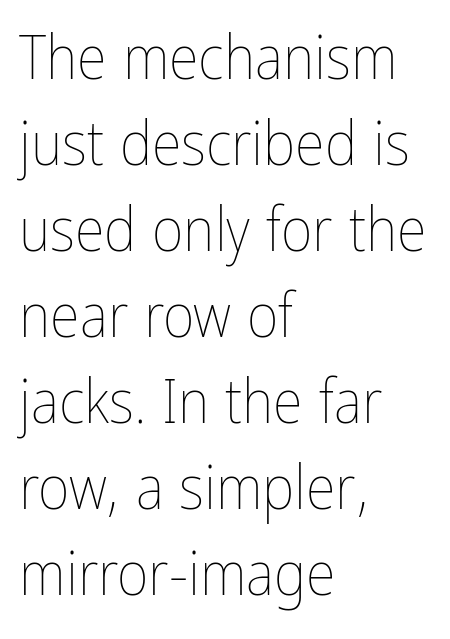
This is roman type, the default non-slanted kind. The rendering uses natural spacing where letterforms have individual widths. Quick note: underline off. A light-to-regular cut is what we see here. Evenly set lines give the paragraph a standard silhouette.
